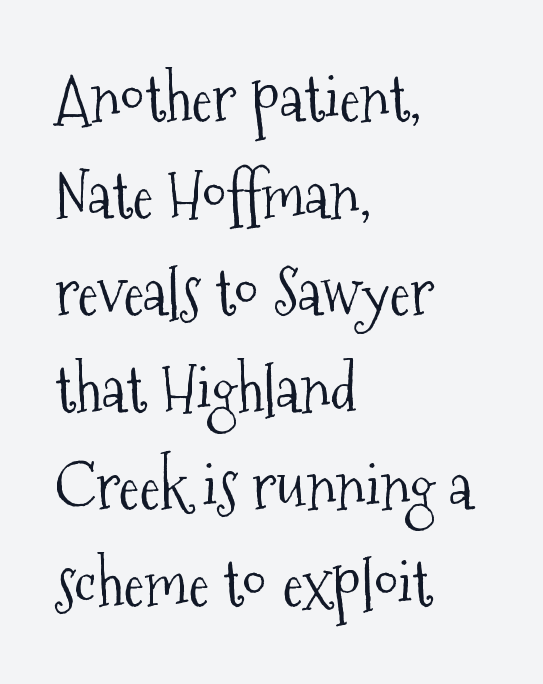
Stroke terminals: seriffed. Compared with a typical body face, this is equally light or lighter still. The face used here is proportionally spaced, like ordinary book or web type. The rendering uses a moderate line-height, typical for paragraphs. Short note: letters normally spaced.
